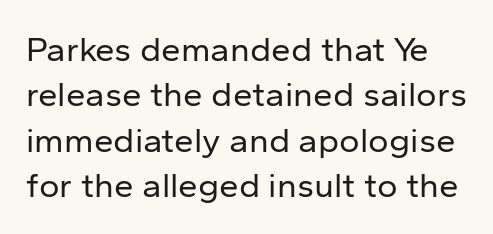
Rendered with straight, roman letterforms. This is sans-serif lettering, the kind often seen on screens and signage. Check the space under the baseline: it is left empty. Interline gaps are of average width in this sample. Characters follow at the spacing the type designer built in. Each letter keeps its own natural width here, so spacing adapts to shape.
